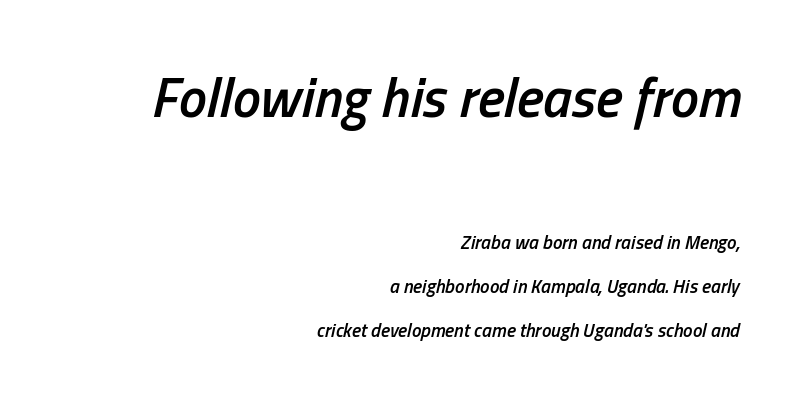
Q: Is the text bold? A: Semi-bold.
Q: Is the text italic (slanted)? A: Yes, it leans right by about 13 degrees.
Q: Is the text underlined? A: No.
Q: How is the paragraph aligned? A: Right-aligned.
Q: Is the spacing between letters normal or unusually wide? A: Normal.
Q: Is the spacing between lines tight, normal or loose? A: Loose.
Q: Which block of text is set in a larger size, the first (top) or the second (bottom)? A: The first (top) one.
Q: Width (condensed, normal, or wide)? A: Condensed.
Q: Stroke contrast? A: Low.
Q: x-height? A: Medium.
Q: Monospaced? A: No.
